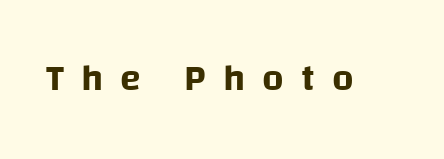
The image shows 38 px sans-serif type, upright; set unusually wide letter spacing (+0.45 em), not underlined; low stroke contrast and a large x-height.
